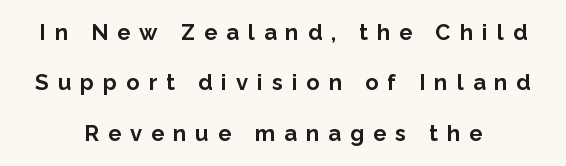
The image shows 22 px bold type, upright; set centered, loose line spacing (2.29x), unusually wide letter spacing (+0.41 em), not underlined.
